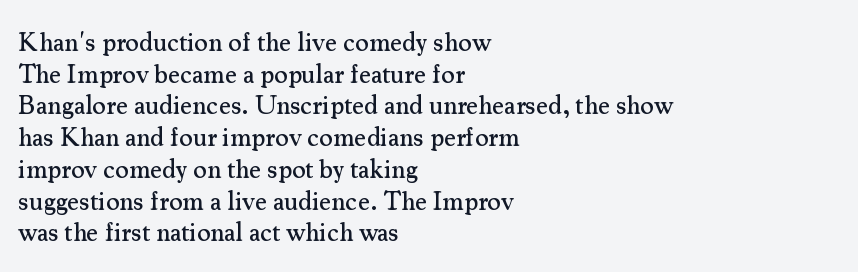
The lettering stays uniformly vertical, giving the passage a roman look. The baseline area is clear. The setting favours the left margin, as ordinary paragraphs usually do. These lines keep a tight, regular rhythm from letter to letter.
